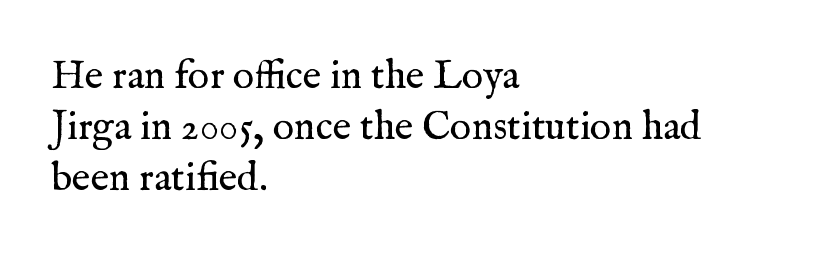
The passage shown is typed in a proportional face where columns would drift. The strokes carry an ordinary text weight at most. Short note: letters normally spaced. The typesetter chose a ragged-right arrangement here. The face used here is seriffed, in the tradition of book romans.
